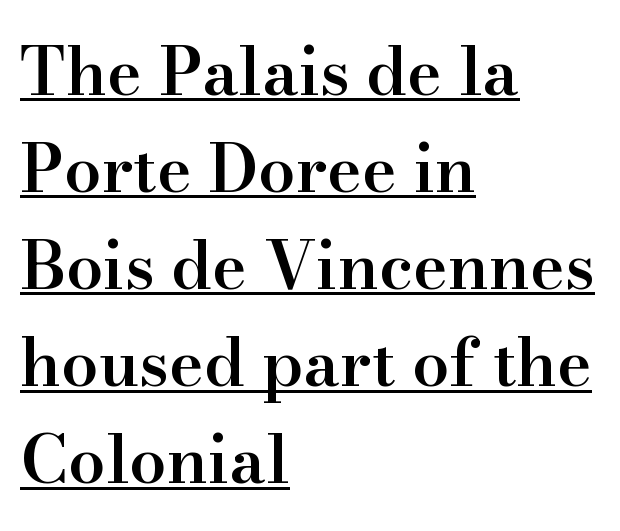
Underlined type. Summary of weight: moderately heavy, a semibold. Compared with typical paragraphs, the rows here are spaced about the same. Each letter keeps its own natural width here, so spacing adapts to shape.
